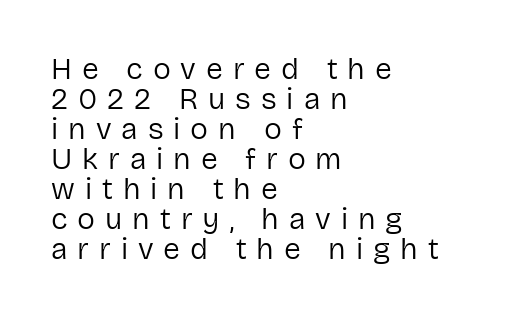
Q: Is the text bold? A: No.
Q: Is the text italic (slanted)? A: No, it is upright.
Q: Is the typeface a serif or a sans-serif typeface? A: Sans-serif.
Q: Is the text underlined? A: No.
Q: How is the paragraph aligned? A: Left-aligned.
Q: Is the spacing between letters normal or unusually wide? A: Unusually wide.
Q: Is the spacing between lines tight, normal or loose? A: Tight.
Q: Width (condensed, normal, or wide)? A: Normal.
Q: Stroke contrast? A: Low.
Q: x-height? A: Medium.
Q: Monospaced? A: No.
